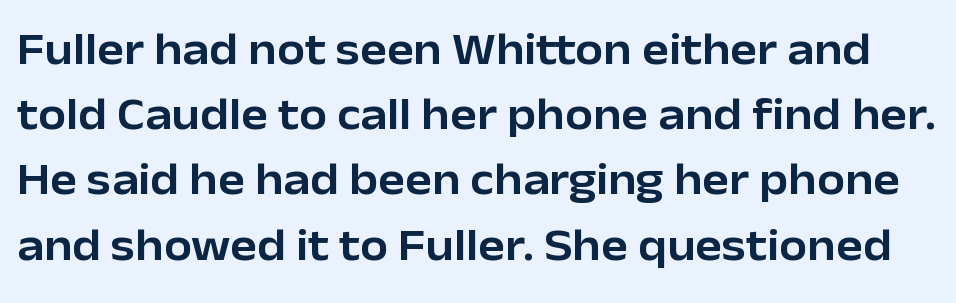
Each letter keeps its own natural width here, so spacing adapts to shape. No extra tracking has been applied to these lines. The strip under each line holds only bare page. Does the leading feel generous? No, just average. The specimen reads as upright at a glance. The passage shown is typeset with a sans-serif family.
